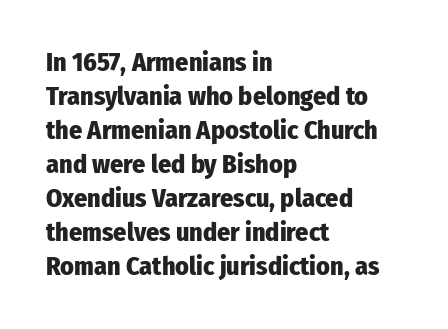
Typeset ragged right — the left edge is the straight one. Words float on clear page, feet unadorned. Vertically, the passage feels balanced, rows spaced as you'd expect. This sample uses plain, unmodified letter spacing. Summary of weight: heavy, a full bold. Characters remain perfectly vertical along every line.
